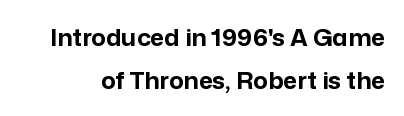
This is the regular roman posture of the typeface. Underline: absent. Does extra space separate the letters? No, they use regular spacing. I'd describe the lettering as bold — thick and assertive.
